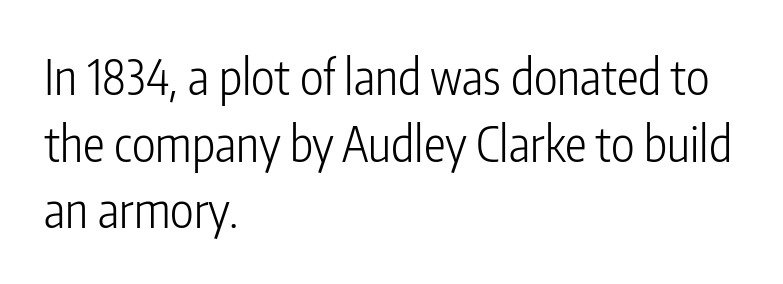
Q: Is the text bold? A: No.
Q: Is the text italic (slanted)? A: No, it is upright.
Q: Is the typeface a serif or a sans-serif typeface? A: Sans-serif.
Q: Is the text underlined? A: No.
Q: How is the paragraph aligned? A: Left-aligned.
Q: Is the spacing between letters normal or unusually wide? A: Normal.
Q: Is the spacing between lines tight, normal or loose? A: Normal.
Q: Width (condensed, normal, or wide)? A: Condensed.
Q: Stroke contrast? A: Low.
Q: x-height? A: Medium.
Q: Monospaced? A: No.
